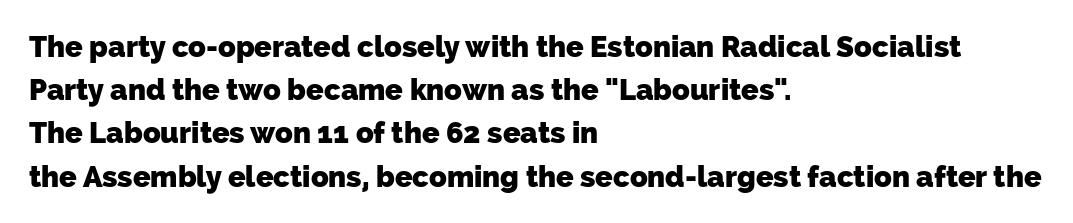
{"serif": "no", "bold": "yes", "weight": "heavy", "width": "normal", "stroke_contrast": "low", "x_height": "medium", "monospaced": "no", "underline": "no", "align": "left", "line_spacing": "normal", "line_spacing_ratio": 1.49, "letter_spacing": "normal", "letter_spacing_em": 0.0, "glyph_px": 29}
